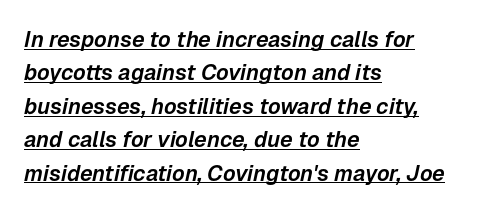
{"italic": "yes", "lean": "right", "slant_degrees": 12, "underline": "yes", "align": "left", "line_spacing": "normal", "line_spacing_ratio": 1.52, "letter_spacing": "normal", "letter_spacing_em": 0.0, "glyph_px": 22}
